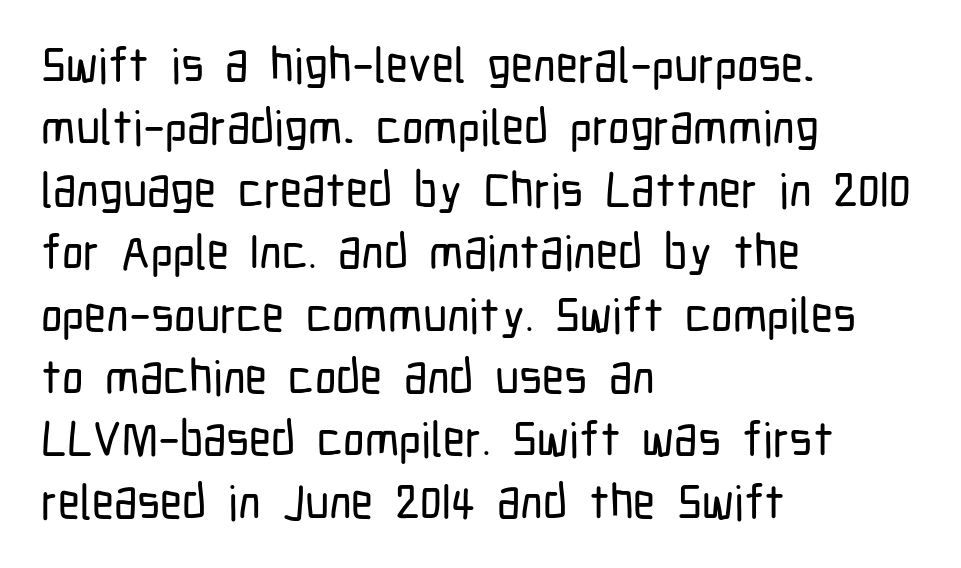
Q: Is the text italic (slanted)? A: No, it is upright.
Q: Is the typeface a serif or a sans-serif typeface? A: Sans-serif.
Q: Is the text underlined? A: No.
Q: How is the paragraph aligned? A: Left-aligned.
Q: Is the spacing between letters normal or unusually wide? A: Normal.
Q: Is the spacing between lines tight, normal or loose? A: Normal.
Q: Width (condensed, normal, or wide)? A: Condensed.
Q: Stroke contrast? A: Low.
Q: x-height? A: Medium.
Q: Monospaced? A: No.
